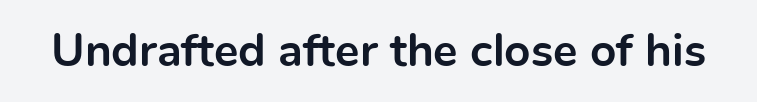
Q: Is the text bold? A: Yes.
Q: Is the text italic (slanted)? A: No, it is upright.
Q: Is the typeface a serif or a sans-serif typeface? A: Sans-serif.
Q: Is the text underlined? A: No.
Q: Is the spacing between letters normal or unusually wide? A: Normal.
Q: Width (condensed, normal, or wide)? A: Normal.
Q: x-height? A: Medium.
Q: Monospaced? A: No.
